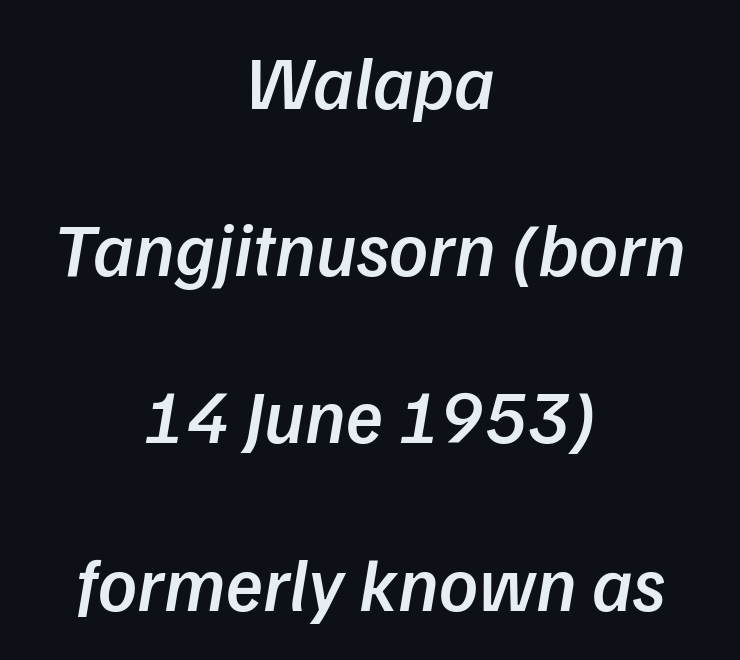
The image shows 76 px semibold sans-serif type; set centered, loose line spacing (2.2x), normal letter spacing, not underlined; low stroke contrast and a medium x-height.
